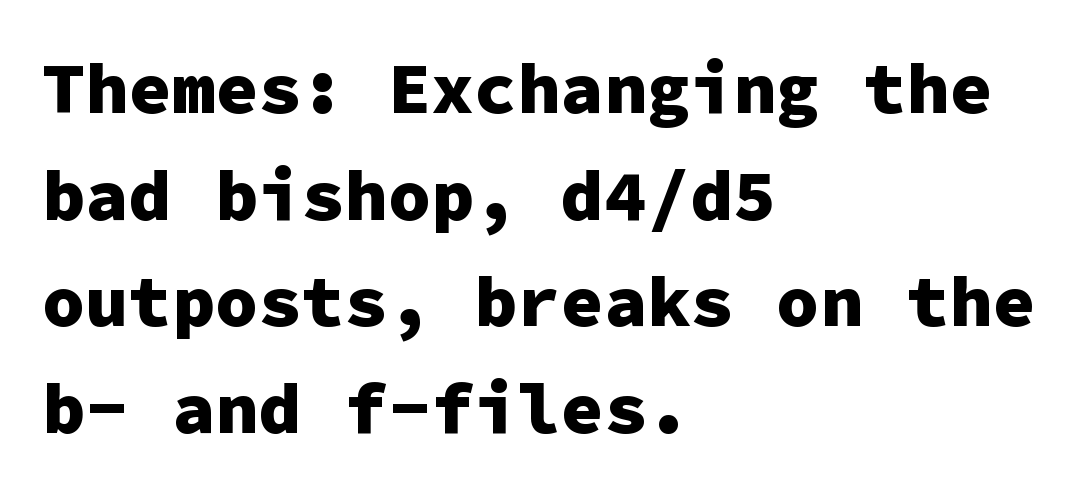
Q: Is the text bold? A: Yes.
Q: Is the text italic (slanted)? A: No, it is upright.
Q: Is the typeface a serif or a sans-serif typeface? A: Sans-serif.
Q: Is the text underlined? A: No.
Q: How is the paragraph aligned? A: Left-aligned.
Q: Is the spacing between letters normal or unusually wide? A: Normal.
Q: Is the spacing between lines tight, normal or loose? A: Normal.
Q: Width (condensed, normal, or wide)? A: Normal.
Q: Stroke contrast? A: Low.
Q: x-height? A: Medium.
Q: Monospaced? A: Yes.
